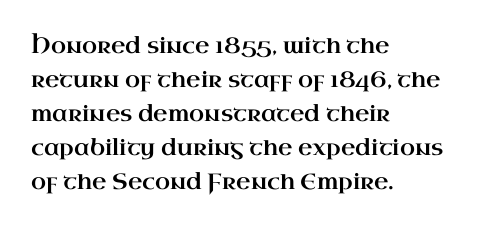
The image shows 22 px text type, upright; set left-aligned, normal line spacing (1.55x), normal letter spacing, not underlined.
